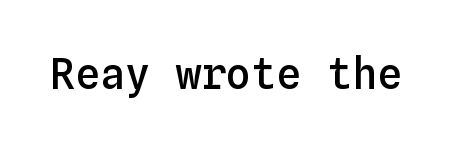
{"italic": "no", "bold": "semi", "weight": "semibold", "width": "normal", "stroke_contrast": "low", "x_height": "medium", "monospaced": "yes", "underline": "no", "letter_spacing": "normal", "letter_spacing_em": 0.0, "glyph_px": 42}
